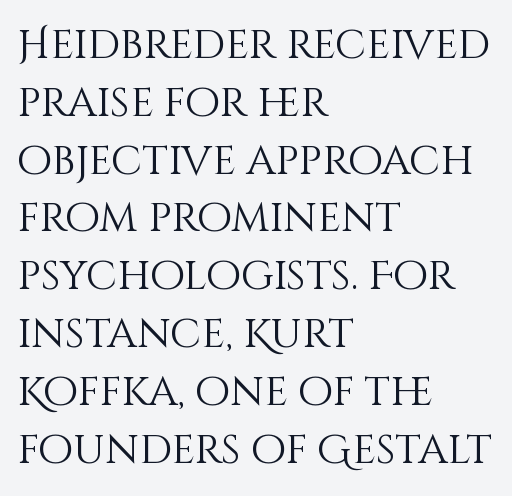
Q: Is the text bold? A: No.
Q: Is the text italic (slanted)? A: No, it is upright.
Q: Is the text underlined? A: No.
Q: How is the paragraph aligned? A: Left-aligned.
Q: Is the spacing between letters normal or unusually wide? A: Normal.
Q: Is the spacing between lines tight, normal or loose? A: Normal.
Q: Width (condensed, normal, or wide)? A: Normal.
Q: Stroke contrast? A: Medium.
Q: x-height? A: Large.
Q: Monospaced? A: No.
